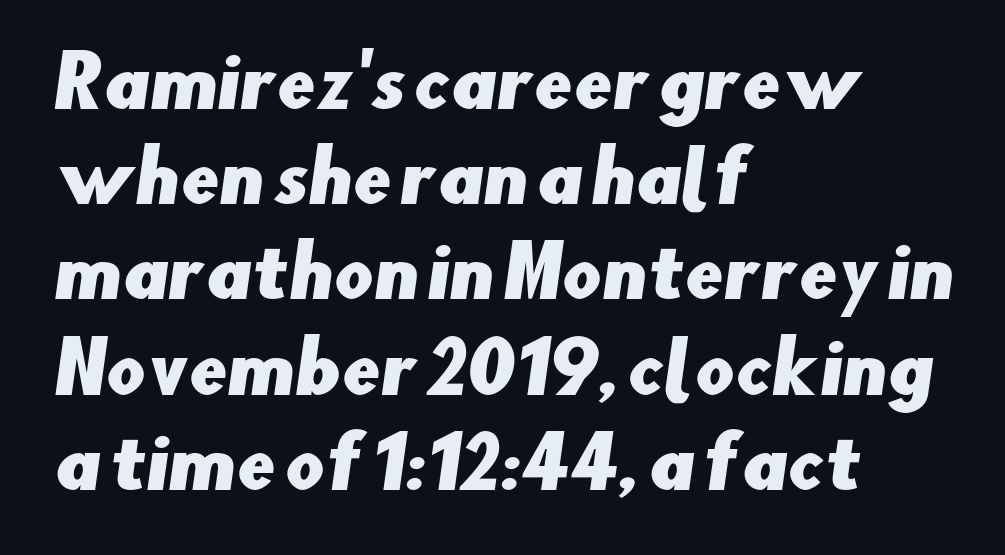
{"serif": "no", "width": "normal", "stroke_contrast": "low", "x_height": "small", "monospaced": "no", "underline": "no", "align": "left", "line_spacing": "normal", "line_spacing_ratio": 1.38, "letter_spacing": "normal", "letter_spacing_em": 0.0, "glyph_px": 69}
